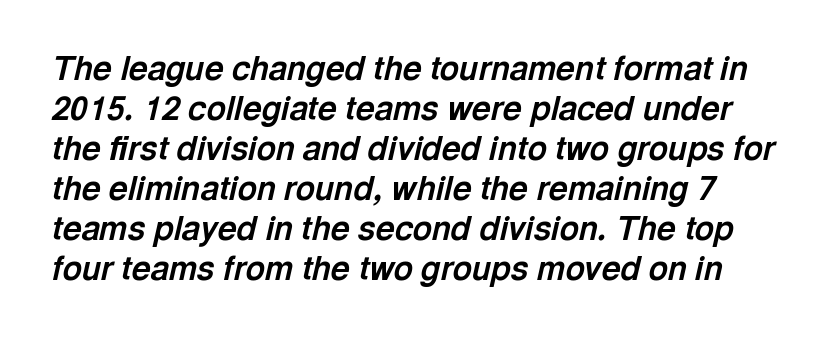
Q: Is the text bold? A: Yes.
Q: Is the text italic (slanted)? A: Yes, it leans right by about 13 degrees.
Q: Is the text underlined? A: No.
Q: Is the spacing between letters normal or unusually wide? A: Normal.
Q: Width (condensed, normal, or wide)? A: Normal.
Q: x-height? A: Medium.
Q: Monospaced? A: No.
